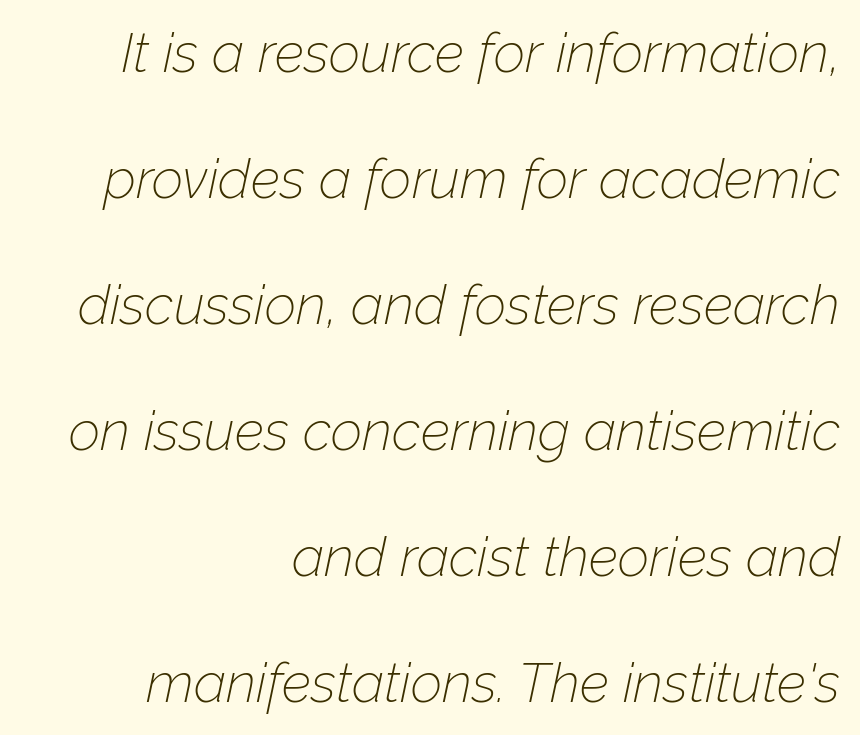
Q: Is the text bold? A: No.
Q: Is the text italic (slanted)? A: Yes, it leans right by about 12 degrees.
Q: Is the text underlined? A: No.
Q: How is the paragraph aligned? A: Right-aligned.
Q: Is the spacing between letters normal or unusually wide? A: Normal.
Q: Is the spacing between lines tight, normal or loose? A: Loose.
Q: Width (condensed, normal, or wide)? A: Normal.
Q: Stroke contrast? A: Low.
Q: x-height? A: Medium.
Q: Monospaced? A: No.
